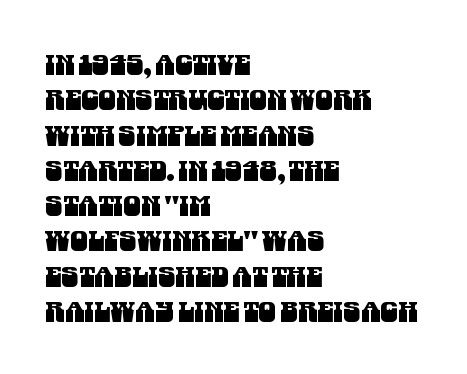
The image shows 28 px condensed sans-serif type; set left-aligned, normal line spacing (1.26x), normal letter spacing, not underlined; medium stroke contrast and a large x-height.
